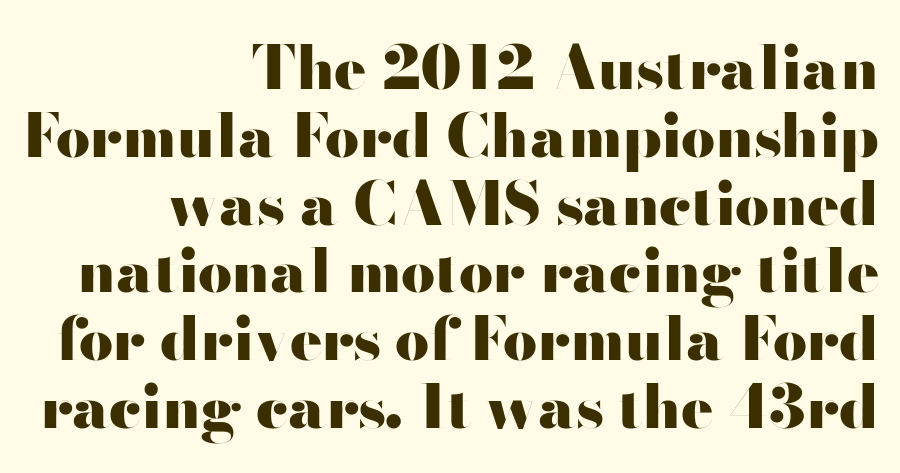
{"italic": "no", "bold": "yes", "weight": "heavy", "width": "wide", "stroke_contrast": "high", "x_height": "small", "monospaced": "no", "underline": "no", "align": "right", "line_spacing": "tight", "line_spacing_ratio": 1.13, "letter_spacing": "normal", "letter_spacing_em": 0.0, "glyph_px": 60}
